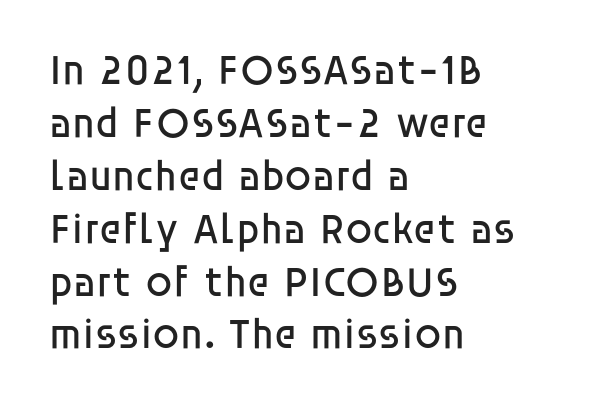
Q: Is the text bold? A: No.
Q: Is the text italic (slanted)? A: No, it is upright.
Q: Is the typeface a serif or a sans-serif typeface? A: Sans-serif.
Q: Is the text underlined? A: No.
Q: How is the paragraph aligned? A: Left-aligned.
Q: Is the spacing between letters normal or unusually wide? A: Normal.
Q: Width (condensed, normal, or wide)? A: Normal.
Q: Stroke contrast? A: Low.
Q: x-height? A: Large.
Q: Monospaced? A: No.
